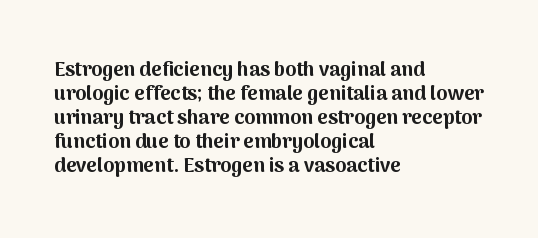
The image shows 20 px bold type, upright; set left-aligned, line spacing 1.2x, normal letter spacing, not underlined.
